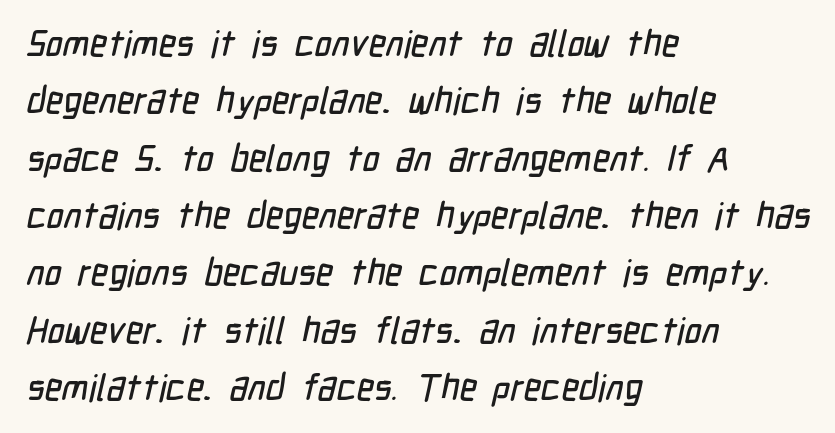
Q: Is the typeface a serif or a sans-serif typeface? A: Sans-serif.
Q: Is the text underlined? A: No.
Q: How is the paragraph aligned? A: Left-aligned.
Q: Is the spacing between letters normal or unusually wide? A: Normal.
Q: Is the spacing between lines tight, normal or loose? A: Normal.
Q: Width (condensed, normal, or wide)? A: Condensed.
Q: Stroke contrast? A: Low.
Q: x-height? A: Medium.
Q: Monospaced? A: No.
